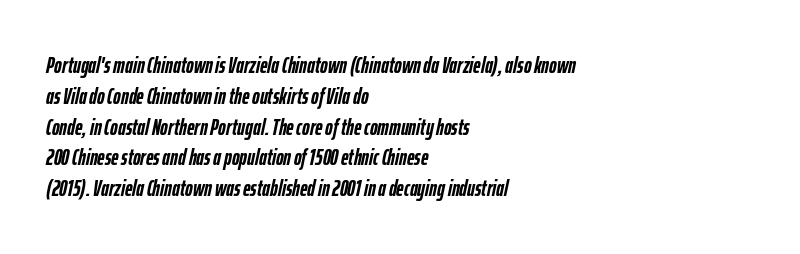
Reading down the block, your eye returns to a fixed left position each line. Slanted lettering throughout. Each word holds together tightly as a unit, with standard inter-letter gaps. Words float on clear page, feet unadorned. Whoever set this chose a conventional vertical rhythm. Typesetter's note: full bold, strokes at maximum text heaviness.
